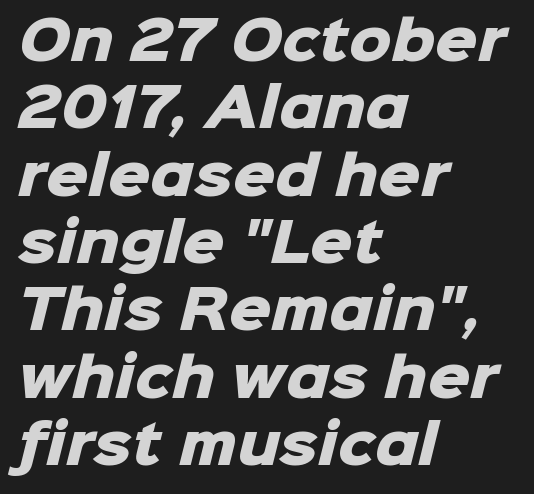
{"serif": "no", "bold": "yes", "weight": "heavy", "width": "normal", "stroke_contrast": "low", "x_height": "medium", "monospaced": "no", "underline": "no", "align": "left", "line_spacing": "normal", "line_spacing_ratio": 1.27, "letter_spacing": "normal", "letter_spacing_em": 0.0, "glyph_px": 53}
